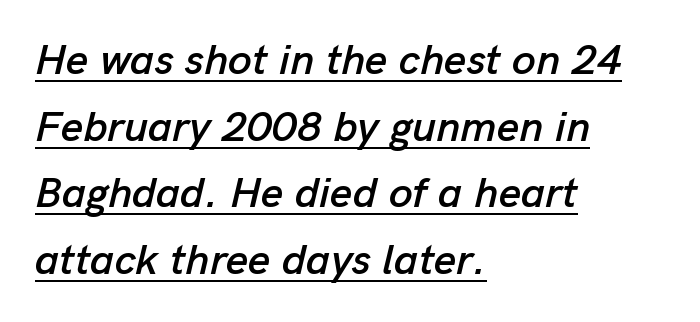
Q: Is the text italic (slanted)? A: Yes, it leans right by about 13 degrees.
Q: Is the text underlined? A: Yes.
Q: How is the paragraph aligned? A: Left-aligned.
Q: Is the spacing between letters normal or unusually wide? A: Normal.
Q: Is the spacing between lines tight, normal or loose? A: Normal.
Q: Width (condensed, normal, or wide)? A: Normal.
Q: Stroke contrast? A: Low.
Q: x-height? A: Medium.
Q: Monospaced? A: No.
